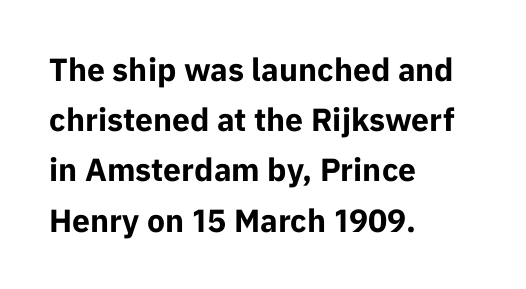
The image shows 32 px bold sans-serif type, upright; set left-aligned, normal line spacing (1.57x), normal letter spacing, not underlined; low stroke contrast and a medium x-height.
